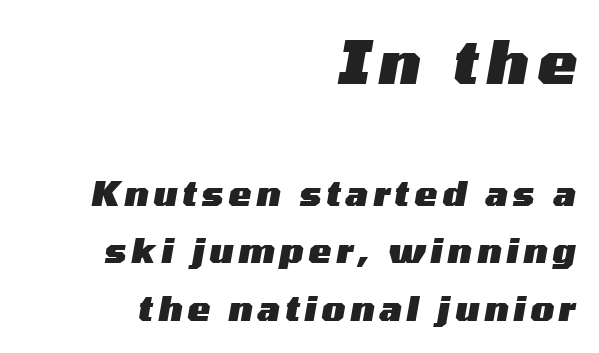
Q: Is the text bold? A: Yes.
Q: Is the text italic (slanted)? A: Yes, it leans right by about 10 degrees.
Q: Is the text underlined? A: No.
Q: How is the paragraph aligned? A: Right-aligned.
Q: Is the spacing between lines tight, normal or loose? A: Normal.
Q: Which block of text is set in a larger size, the first (top) or the second (bottom)? A: The first (top) one.
Q: Width (condensed, normal, or wide)? A: Wide.
Q: Stroke contrast? A: Medium.
Q: x-height? A: Medium.
Q: Monospaced? A: No.
